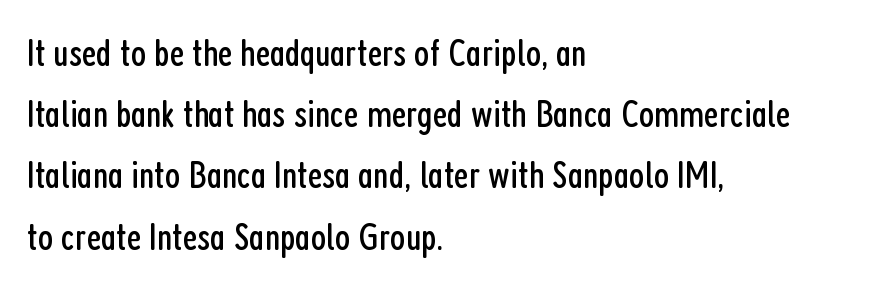
{"serif": "no", "italic": "no", "bold": "no", "weight": "regular", "width": "condensed", "stroke_contrast": "low", "x_height": "medium", "monospaced": "no", "underline": "no", "align": "left", "line_spacing": "normal", "line_spacing_ratio": 1.53, "letter_spacing": "normal", "letter_spacing_em": 0.0, "glyph_px": 40}
